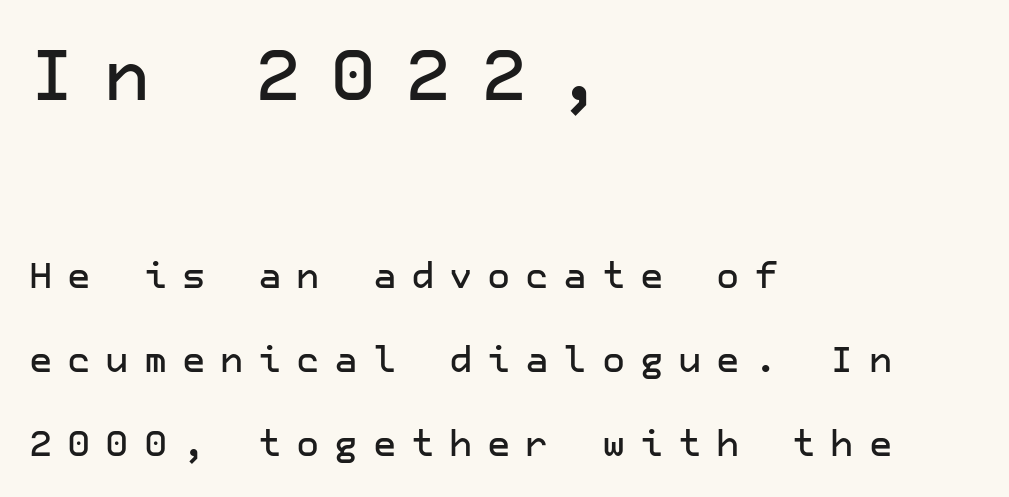
Rendered with straight, roman letterforms. Descenders hang freely into open space. Honestly, the letter spacing is so wide it's the main thing you notice. The glyphs in this specimen are sans serif. The passage shown begins with its larger block and ends with its smaller one.
